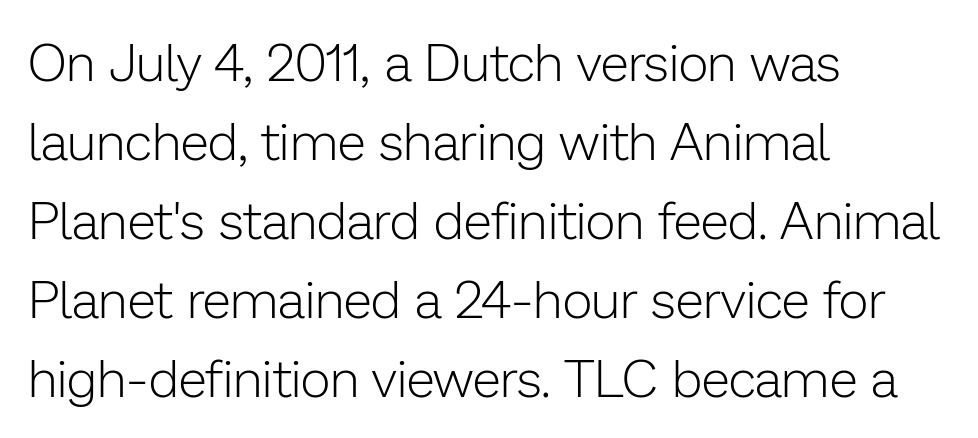
Q: Is the text bold? A: No.
Q: Is the text italic (slanted)? A: No, it is upright.
Q: Is the typeface a serif or a sans-serif typeface? A: Sans-serif.
Q: Is the text underlined? A: No.
Q: How is the paragraph aligned? A: Left-aligned.
Q: Is the spacing between letters normal or unusually wide? A: Normal.
Q: Is the spacing between lines tight, normal or loose? A: Normal.
Q: Width (condensed, normal, or wide)? A: Normal.
Q: Stroke contrast? A: Low.
Q: x-height? A: Medium.
Q: Monospaced? A: No.
